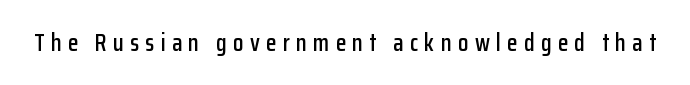
The image shows 24 px text type, upright; set unusually wide letter spacing (+0.26 em), not underlined.
